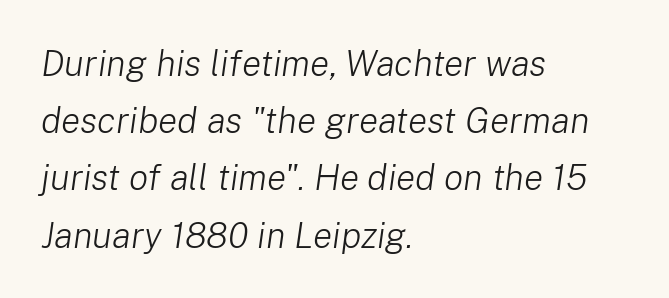
The image shows 36 px light type, italic (leaning right); set left-aligned, normal line spacing (1.59x), normal letter spacing, not underlined; low stroke contrast and a medium x-height.
